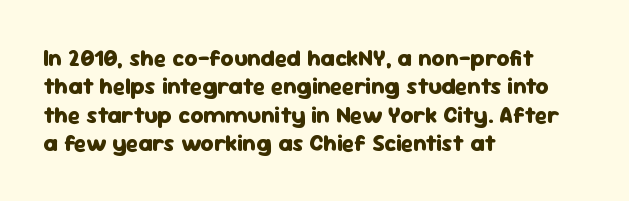
Q: Is the text bold? A: Yes.
Q: Is the text italic (slanted)? A: No, it is upright.
Q: Is the text underlined? A: No.
Q: How is the paragraph aligned? A: Left-aligned.
Q: Is the spacing between letters normal or unusually wide? A: Normal.
